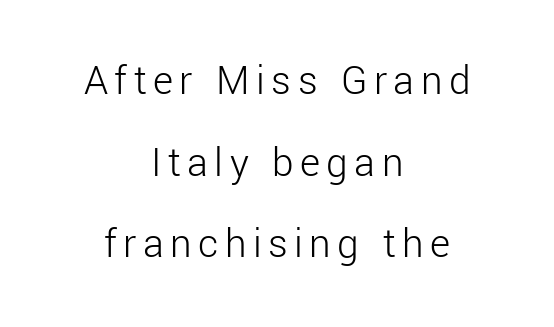
Note the varied advance widths — an 'i' is clearly narrower than an 'm'. The lines are quadded center. A light-to-regular cut is what we see here. Does the type have serifs? No, each stem ends abruptly.
